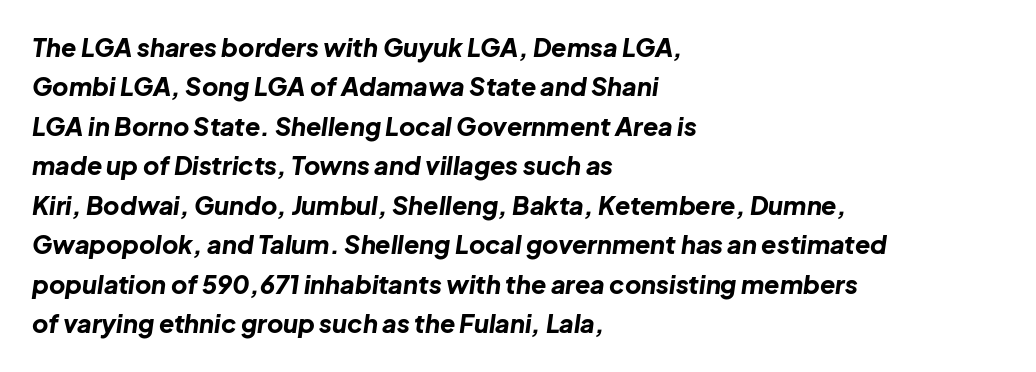
{"italic": "yes", "lean": "right", "slant_degrees": 8, "bold": "yes", "underline": "no", "align": "left", "line_spacing": "normal", "line_spacing_ratio": 1.58, "letter_spacing": "normal", "letter_spacing_em": 0.0, "glyph_px": 25}
